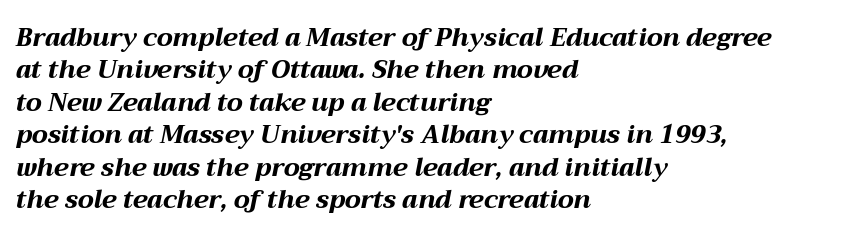
{"italic": "yes", "lean": "right", "slant_degrees": 12, "bold": "yes", "underline": "no", "align": "left", "line_spacing": "normal", "line_spacing_ratio": 1.3, "letter_spacing": "normal", "letter_spacing_em": 0.0, "glyph_px": 25}
